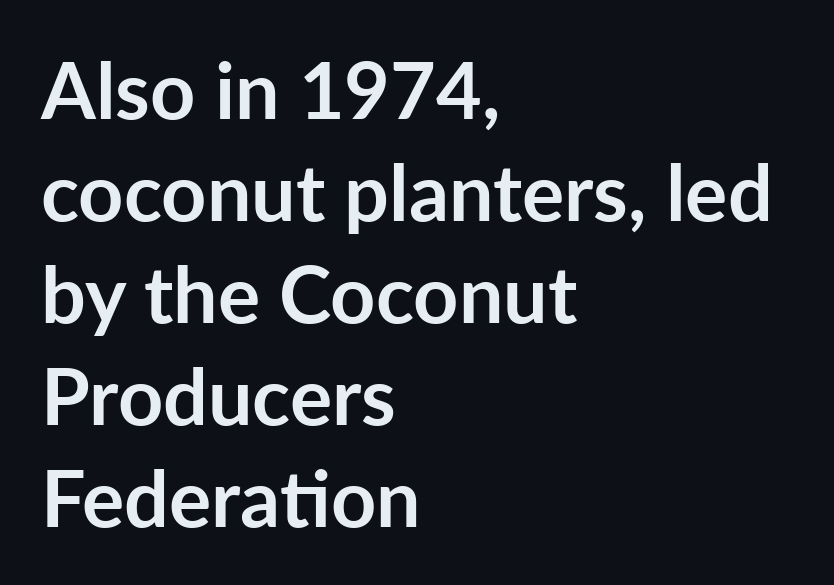
Q: Is the text bold? A: Yes.
Q: Is the text italic (slanted)? A: No, it is upright.
Q: Is the typeface a serif or a sans-serif typeface? A: Sans-serif.
Q: Is the text underlined? A: No.
Q: How is the paragraph aligned? A: Left-aligned.
Q: Is the spacing between letters normal or unusually wide? A: Normal.
Q: Is the spacing between lines tight, normal or loose? A: Normal.
Q: Width (condensed, normal, or wide)? A: Normal.
Q: Stroke contrast? A: Low.
Q: x-height? A: Medium.
Q: Monospaced? A: No.
